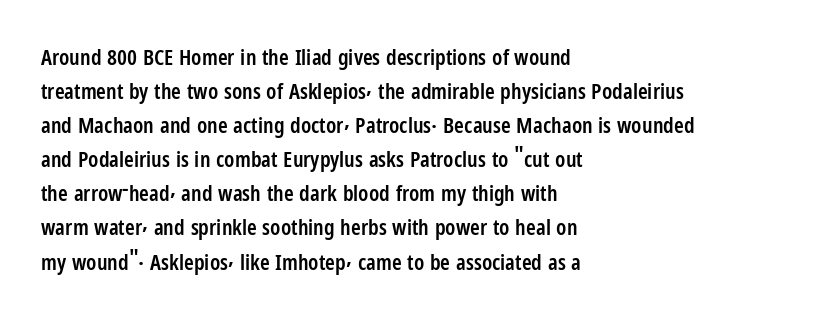
{"italic": "no", "bold": "semi", "underline": "no", "align": "left", "line_spacing": "normal", "line_spacing_ratio": 1.55, "letter_spacing": "normal", "letter_spacing_em": 0.0, "glyph_px": 22}
